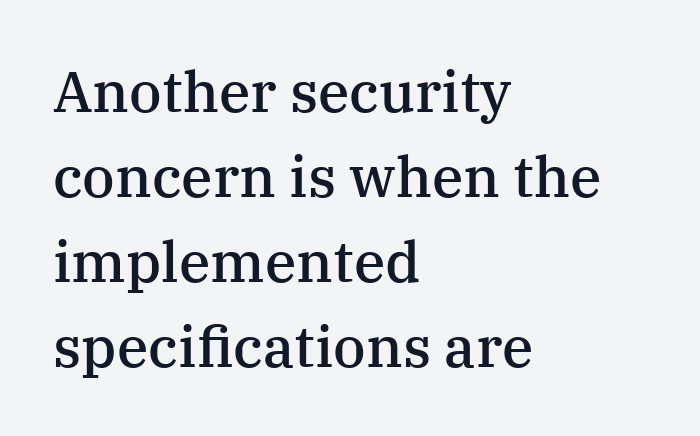
Think of a printed novel: that variable character pitch is what you see here. Clear beneath every line of the passage. Summary of vertical rhythm: regular, with standard interline spacing. Slightly chunky letters — semibold, I'd say, not full bold. Each word holds together tightly as a unit, with standard inter-letter gaps.
